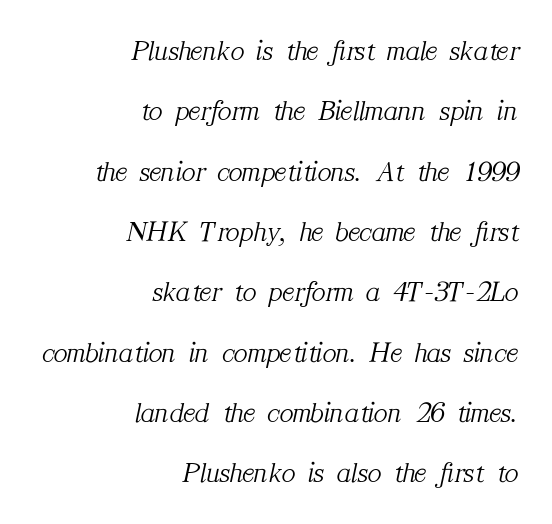
The gaps between neighbouring characters are ordinary and unremarkable. Nobody drew a line under any word here. Observe the serifs anchoring each vertical stroke in this sample. A great deal of white space separates one row of letters from the next. You can tell it's italic because the verticals aren't actually vertical.
